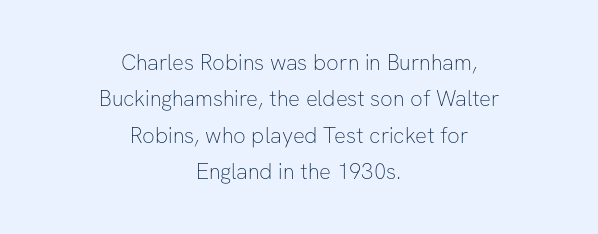
{"italic": "no", "bold": "no", "underline": "no", "align": "center", "line_spacing": "normal", "line_spacing_ratio": 1.65, "letter_spacing": "normal", "letter_spacing_em": 0.0, "glyph_px": 22}
